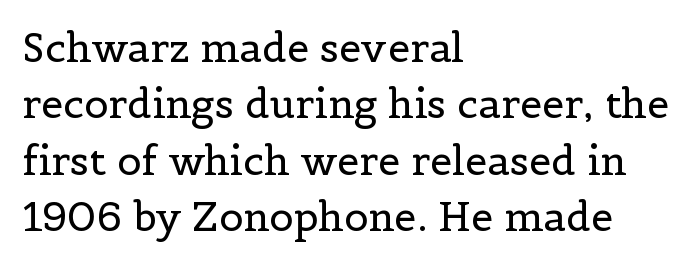
Evenly set lines give the paragraph a standard silhouette. Classification — serif. Beneath every word, the page is bare. Typeset ragged right — the left edge is the straight one. Posture: upright roman.
